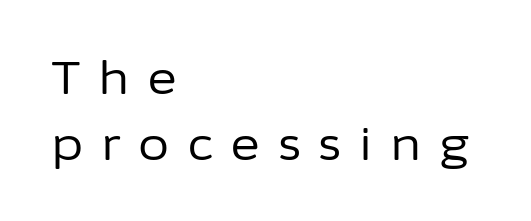
Counters stay open thanks to moderate or lighter strokes. Upright lettering throughout. The horizontal fit of the characters is loose and conspicuously gappy. Left-aligned paragraph, ragged on the right.
